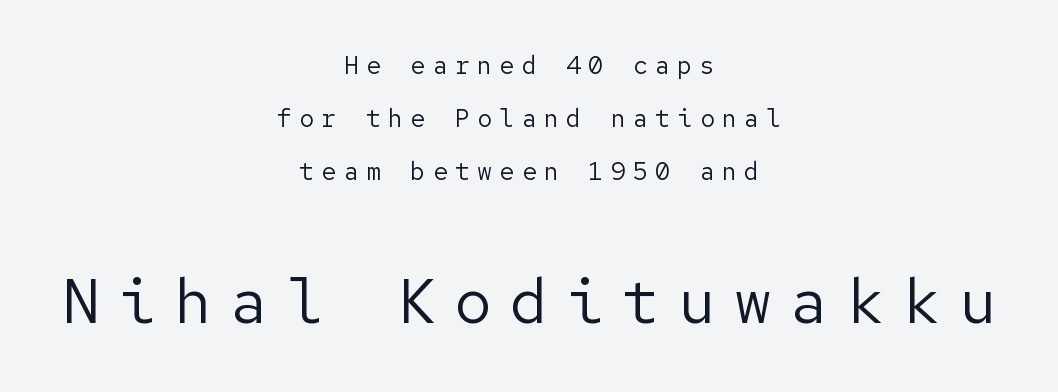
The image shows 63 px regular-weight sans-serif type, upright; set centered, loose line spacing (2.13x), unusually wide letter spacing (+0.29 em), not underlined; the second (bottom) block is 2.52x larger; low stroke contrast and a medium x-height.
